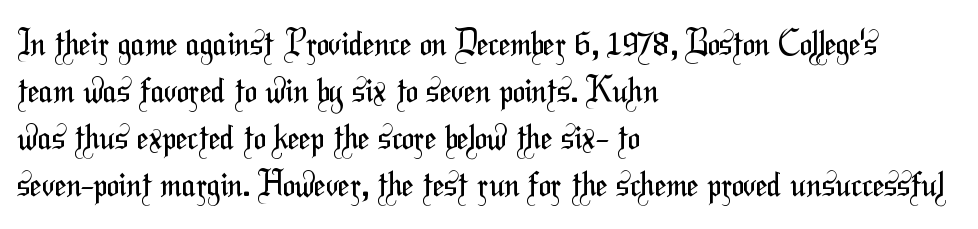
The image shows 33 px regular-weight, condensed sans-serif type; set left-aligned, normal line spacing (1.42x), normal letter spacing, not underlined; medium stroke contrast and a medium x-height.
